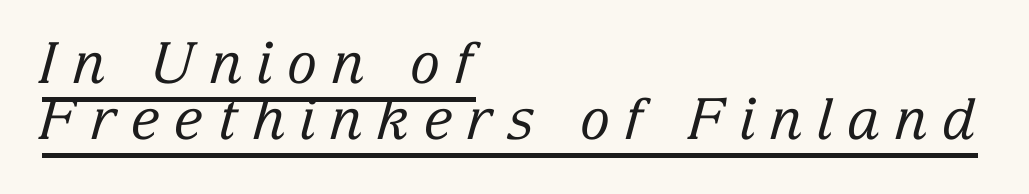
The font sits on the lighter half of the weight spectrum, regular included. Caption: multi-line text, flush left, ragged right. Serif or sans? Serif — the stroke terminals have little feet. Does extra space separate the letters? Yes, quite a lot of it. The letters advance in unequal steps, a hallmark of proportional type. The sample's only ornament is a line tracing under the words.
